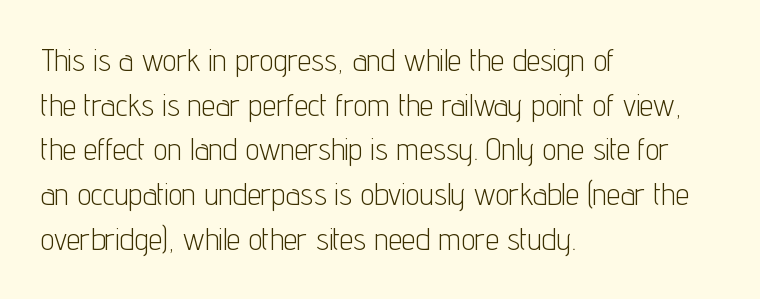
Q: Is the text bold? A: No.
Q: Is the text italic (slanted)? A: No, it is upright.
Q: Is the typeface a serif or a sans-serif typeface? A: Sans-serif.
Q: Is the text underlined? A: No.
Q: How is the paragraph aligned? A: Left-aligned.
Q: Is the spacing between letters normal or unusually wide? A: Normal.
Q: Is the spacing between lines tight, normal or loose? A: Normal.
Q: Width (condensed, normal, or wide)? A: Condensed.
Q: Stroke contrast? A: Low.
Q: x-height? A: Medium.
Q: Monospaced? A: No.
